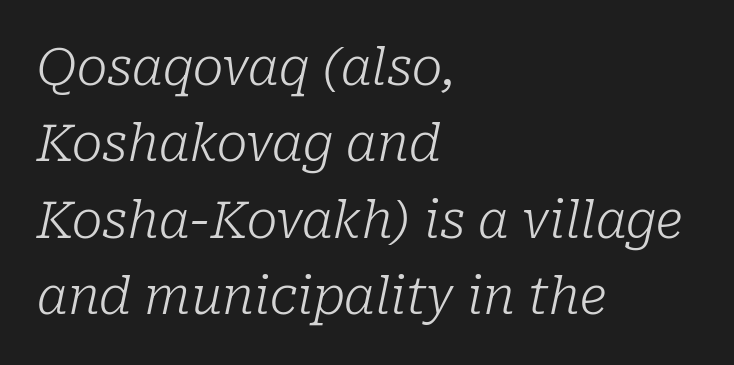
{"serif": "yes", "italic": "yes", "lean": "right", "slant_degrees": 10, "bold": "no", "weight": "light", "width": "normal", "stroke_contrast": "low", "x_height": "medium", "monospaced": "no", "underline": "no", "align": "left", "line_spacing": "normal", "line_spacing_ratio": 1.5, "letter_spacing": "normal", "letter_spacing_em": 0.0, "glyph_px": 51}
